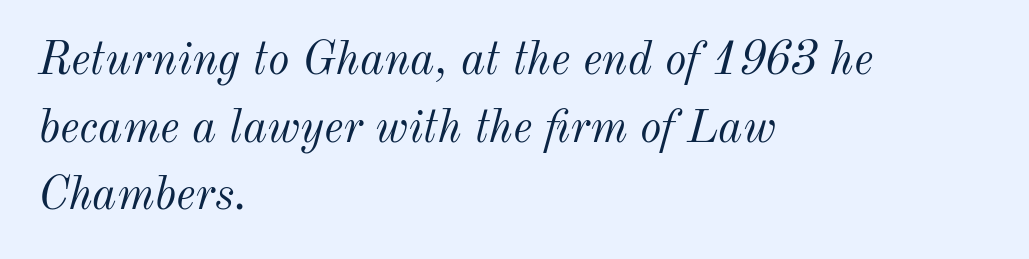
The image shows 46 px light type, italic (leaning right); set left-aligned, normal line spacing (1.47x), normal letter spacing, not underlined; medium stroke contrast and a small x-height.
